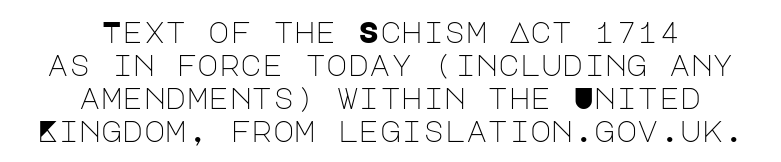
Q: Is the text bold? A: No.
Q: Is the text italic (slanted)? A: No, it is upright.
Q: Is the typeface a serif or a sans-serif typeface? A: Sans-serif.
Q: Is the text underlined? A: No.
Q: How is the paragraph aligned? A: Centered.
Q: Is the spacing between letters normal or unusually wide? A: Normal.
Q: Is the spacing between lines tight, normal or loose? A: Tight.
Q: Width (condensed, normal, or wide)? A: Normal.
Q: Stroke contrast? A: Low.
Q: x-height? A: Large.
